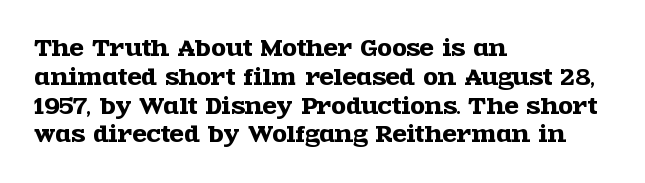
The compositor pushed each line to the left boundary. The strip under each line holds only bare page. When letters stand straight like this, we call the style roman or upright. Letter spacing: default. In terms of leading, this rendering sits right in the middle.
